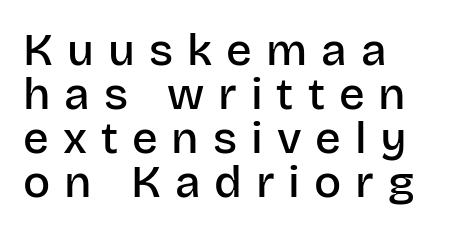
{"serif": "no", "italic": "no", "bold": "semi", "weight": "semibold", "width": "normal", "stroke_contrast": "low", "x_height": "large", "monospaced": "no", "underline": "no", "align": "left", "line_spacing": "tight", "line_spacing_ratio": 0.98, "letter_spacing": "wide", "letter_spacing_em": 0.31, "glyph_px": 45}
